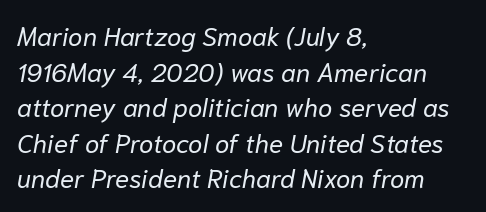
{"italic": "yes", "lean": "right", "slant_degrees": 10, "bold": "no", "underline": "no", "align": "left", "line_spacing": "normal", "line_spacing_ratio": 1.37, "letter_spacing": "normal", "letter_spacing_em": 0.0, "glyph_px": 26}
